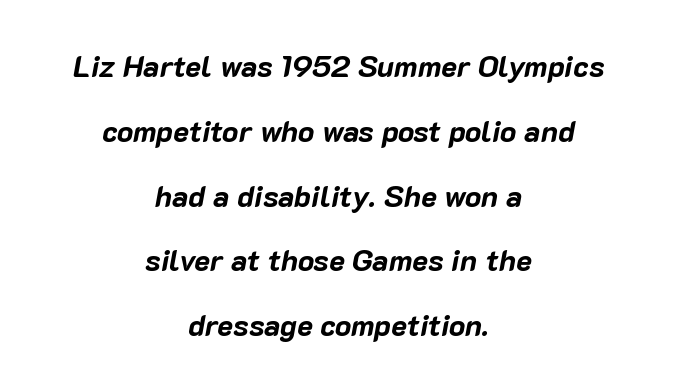
The image shows 30 px bold type, italic (leaning right); set centered, loose line spacing (2.16x), normal letter spacing, not underlined; low stroke contrast and a medium x-height.
